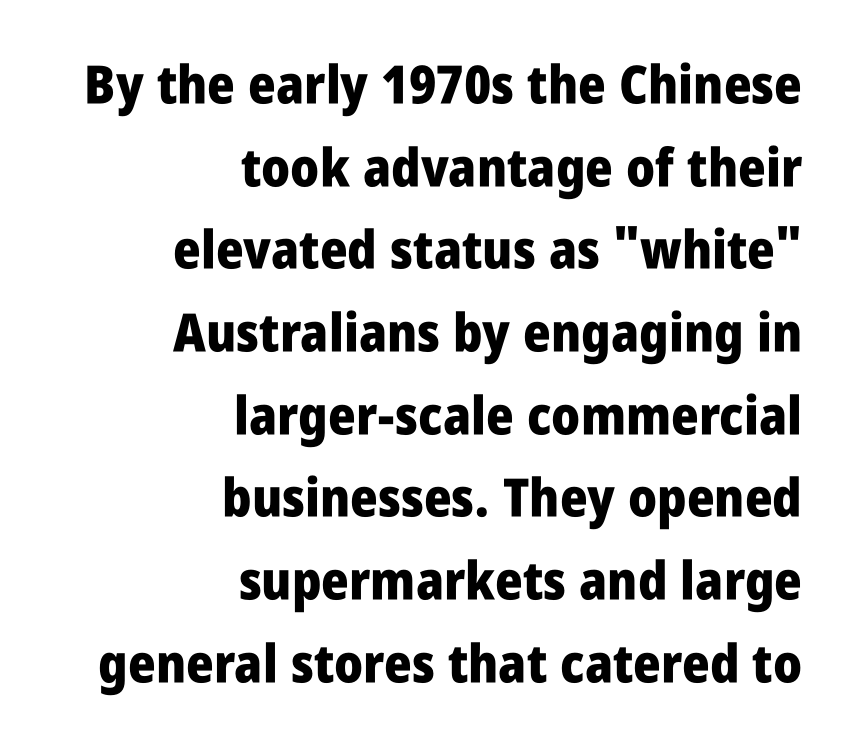
The image shows 53 px heavy, condensed sans-serif type, upright; set right-aligned, normal line spacing (1.56x), normal letter spacing, not underlined; low stroke contrast and a large x-height.
